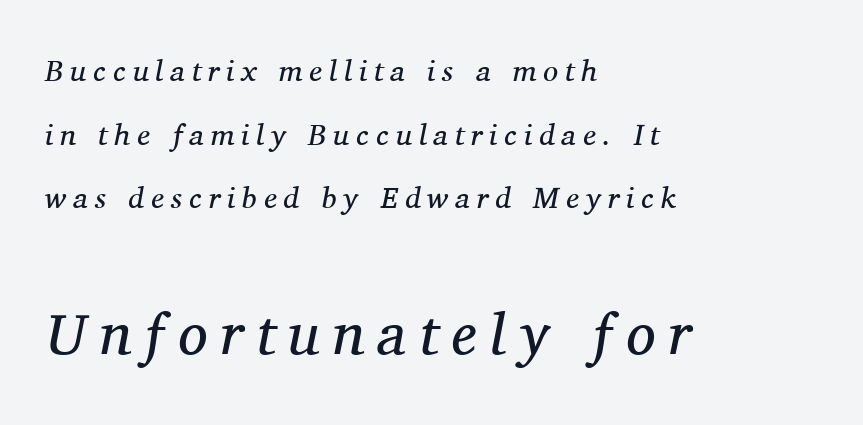
The image shows 59 px regular-weight serif type, italic (leaning right); set left-aligned, loose line spacing (2.12x), unusually wide letter spacing (+0.23 em), not underlined; the second (bottom) block is 1.97x larger; medium stroke contrast and a medium x-height.
